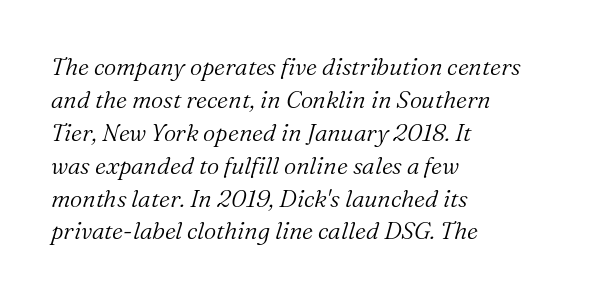
The image shows 24 px text type, italic (leaning right); set left-aligned, normal line spacing (1.37x), normal letter spacing, not underlined.
